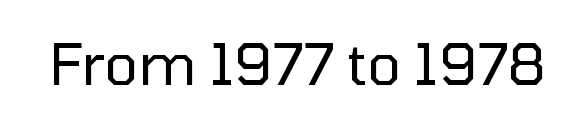
The image shows 58 px regular-weight sans-serif type, upright; set normal letter spacing, not underlined; low stroke contrast and a medium x-height.
